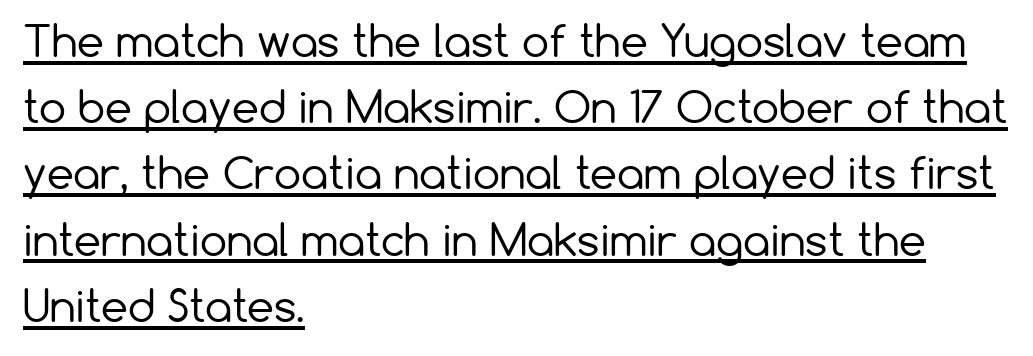
{"serif": "no", "italic": "no", "bold": "no", "weight": "regular", "width": "normal", "stroke_contrast": "low", "x_height": "medium", "monospaced": "no", "underline": "yes", "align": "left", "line_spacing": "normal", "line_spacing_ratio": 1.54, "letter_spacing": "normal", "letter_spacing_em": 0.0, "glyph_px": 43}
